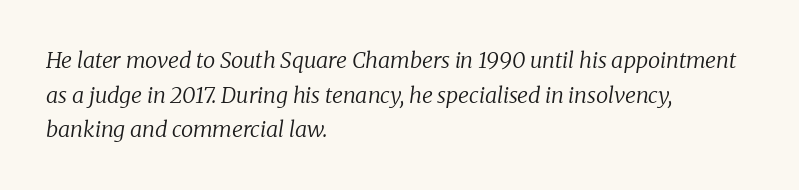
Q: Is the text bold? A: No.
Q: Is the text italic (slanted)? A: Yes, it leans right by about 8 degrees.
Q: Is the text underlined? A: No.
Q: How is the paragraph aligned? A: Left-aligned.
Q: Is the spacing between letters normal or unusually wide? A: Normal.
Q: Is the spacing between lines tight, normal or loose? A: Normal.
